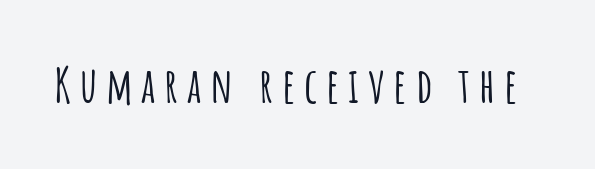
{"serif": "no", "italic": "no", "width": "condensed", "stroke_contrast": "low", "x_height": "large", "monospaced": "no", "underline": "no", "glyph_px": 48}
